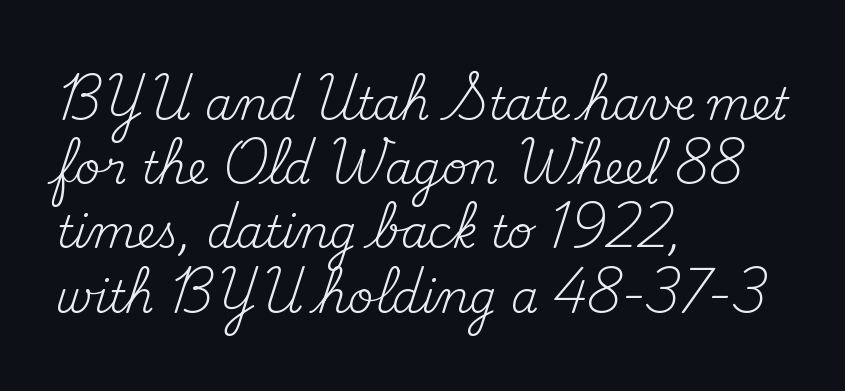
The image shows 44 px regular-weight serif type; set left-aligned, normal line spacing (1.46x), normal letter spacing, not underlined; medium stroke contrast and a small x-height.
